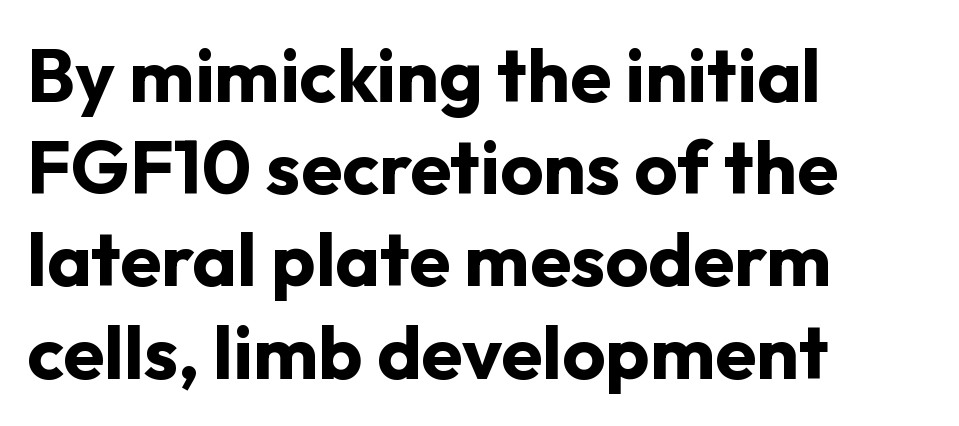
{"serif": "no", "italic": "no", "bold": "yes", "weight": "bold", "width": "normal", "stroke_contrast": "low", "x_height": "medium", "monospaced": "no", "underline": "no", "align": "left", "line_spacing_ratio": 1.23, "letter_spacing": "normal", "letter_spacing_em": 0.0, "glyph_px": 75}
